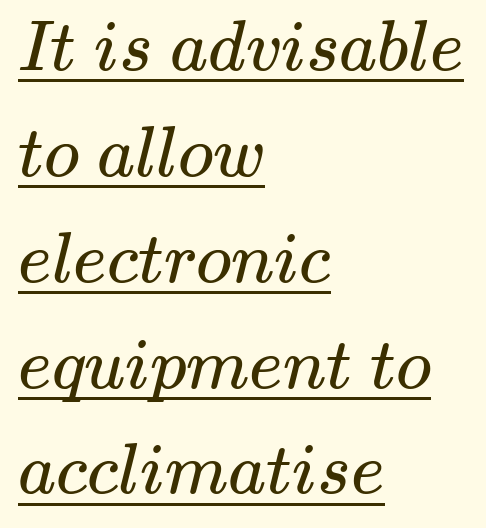
Q: Is the text bold? A: No.
Q: Is the typeface a serif or a sans-serif typeface? A: Serif.
Q: Is the text underlined? A: Yes.
Q: How is the paragraph aligned? A: Left-aligned.
Q: Is the spacing between letters normal or unusually wide? A: Normal.
Q: Is the spacing between lines tight, normal or loose? A: Normal.
Q: Width (condensed, normal, or wide)? A: Wide.
Q: Stroke contrast? A: Medium.
Q: x-height? A: Small.
Q: Monospaced? A: No.
